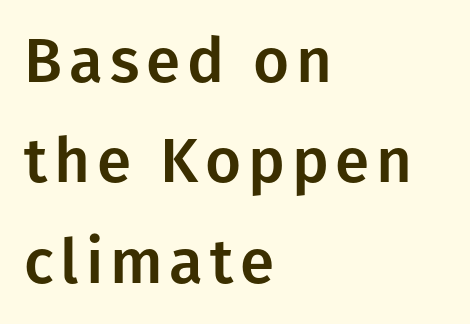
Q: Is the text italic (slanted)? A: No, it is upright.
Q: Is the typeface a serif or a sans-serif typeface? A: Sans-serif.
Q: Is the text underlined? A: No.
Q: How is the paragraph aligned? A: Left-aligned.
Q: Is the spacing between lines tight, normal or loose? A: Normal.
Q: Width (condensed, normal, or wide)? A: Normal.
Q: Stroke contrast? A: Low.
Q: x-height? A: Medium.
Q: Monospaced? A: No.
